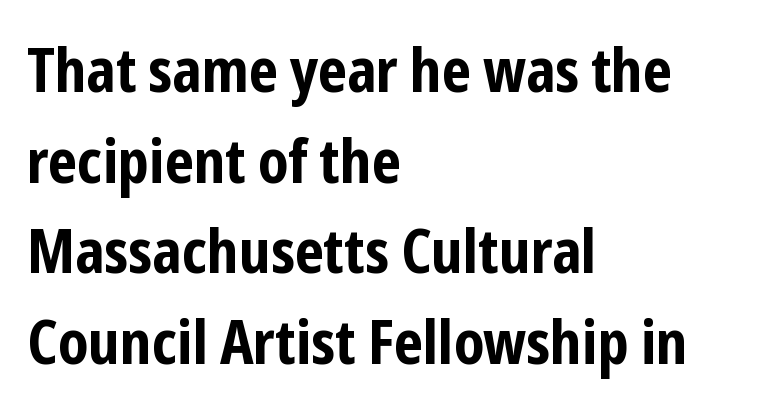
Q: Is the text bold? A: Yes.
Q: Is the text italic (slanted)? A: No, it is upright.
Q: Is the typeface a serif or a sans-serif typeface? A: Sans-serif.
Q: Is the text underlined? A: No.
Q: How is the paragraph aligned? A: Left-aligned.
Q: Is the spacing between letters normal or unusually wide? A: Normal.
Q: Is the spacing between lines tight, normal or loose? A: Normal.
Q: Width (condensed, normal, or wide)? A: Condensed.
Q: Stroke contrast? A: Low.
Q: x-height? A: Medium.
Q: Monospaced? A: No.
